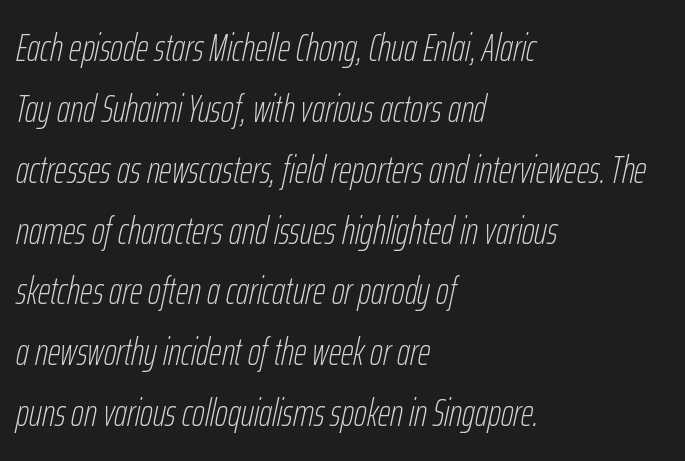
Q: Is the text bold? A: No.
Q: Is the text italic (slanted)? A: Yes, it leans right by about 12 degrees.
Q: Is the text underlined? A: No.
Q: How is the paragraph aligned? A: Left-aligned.
Q: Is the spacing between letters normal or unusually wide? A: Normal.
Q: Is the spacing between lines tight, normal or loose? A: Normal.
Q: Width (condensed, normal, or wide)? A: Condensed.
Q: Stroke contrast? A: Low.
Q: x-height? A: Medium.
Q: Monospaced? A: No.
